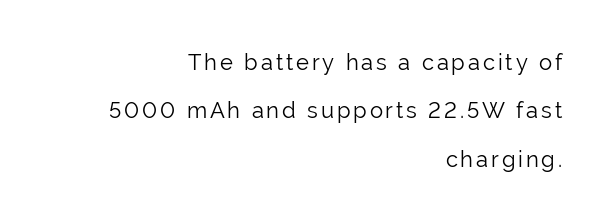
Is there any slant? The stems are plumb. Ink coverage per letter is moderate at most. Any mark beneath the type? The region is blank. These lines are set flush right with a ragged left edge.
